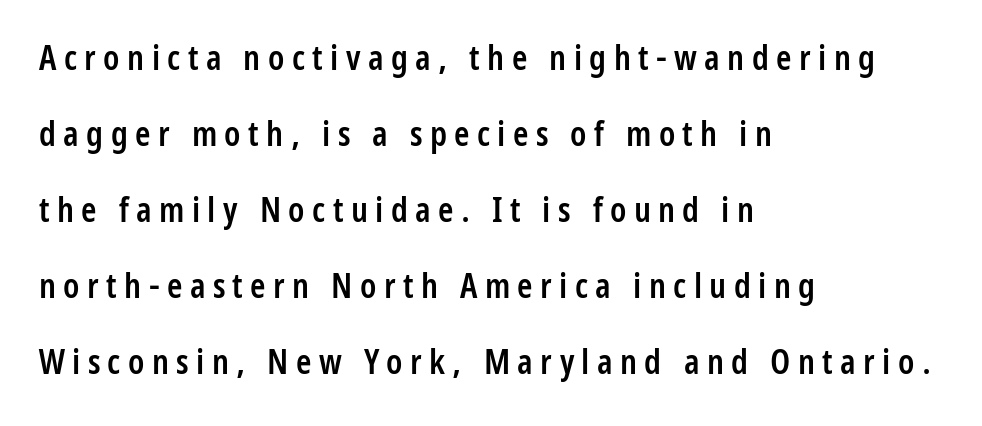
Q: Is the text bold? A: Semi-bold.
Q: Is the text italic (slanted)? A: No, it is upright.
Q: Is the typeface a serif or a sans-serif typeface? A: Sans-serif.
Q: Is the text underlined? A: No.
Q: How is the paragraph aligned? A: Left-aligned.
Q: Is the spacing between letters normal or unusually wide? A: Unusually wide.
Q: Is the spacing between lines tight, normal or loose? A: Loose.
Q: Width (condensed, normal, or wide)? A: Condensed.
Q: Stroke contrast? A: Low.
Q: x-height? A: Medium.
Q: Monospaced? A: No.
